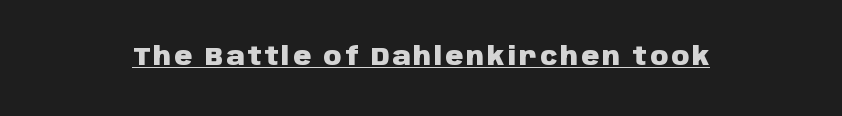
Notice how a bar underscores the lettering throughout. The axis of the letterforms is exactly vertical. Caption: bold face, heavy strokes.
